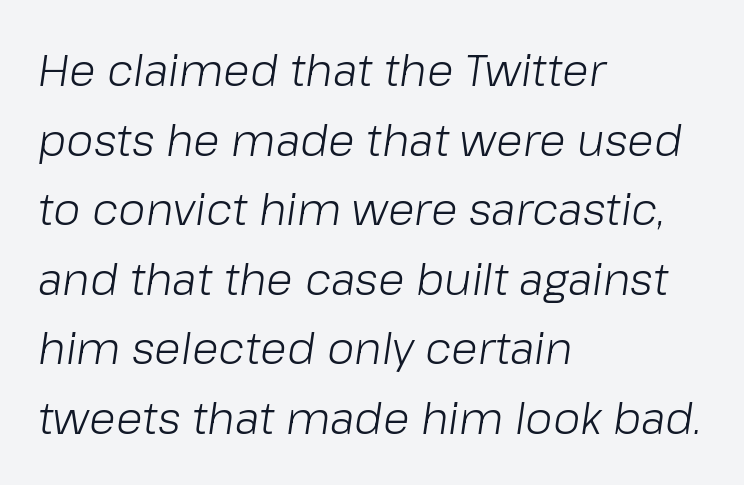
The image shows 44 px light type, italic (leaning right); set left-aligned, normal line spacing (1.58x), normal letter spacing, not underlined; low stroke contrast and a medium x-height.
